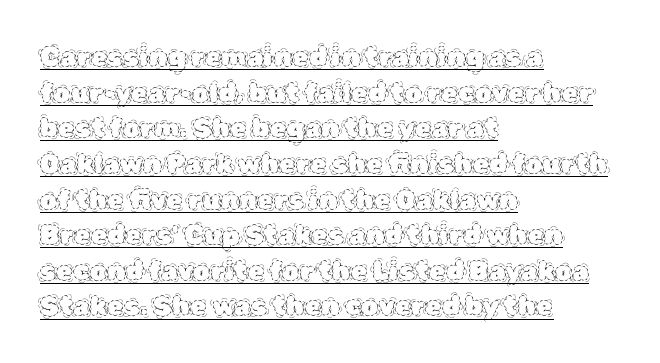
Q: Is the text bold? A: No.
Q: Is the text italic (slanted)? A: No, it is upright.
Q: Is the text underlined? A: Yes.
Q: How is the paragraph aligned? A: Left-aligned.
Q: Is the spacing between letters normal or unusually wide? A: Normal.
Q: Is the spacing between lines tight, normal or loose? A: Normal.
